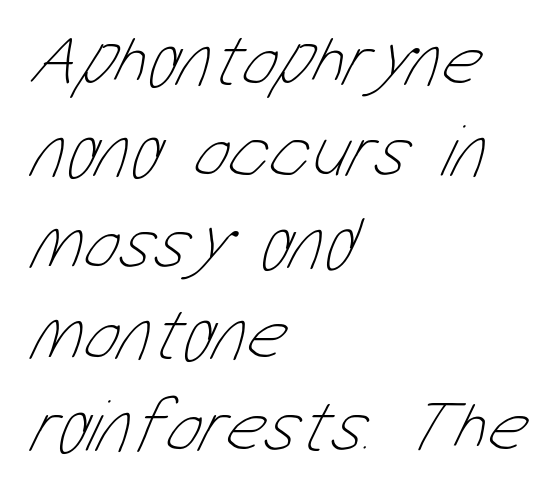
{"bold": "no", "weight": "thin", "width": "condensed", "stroke_contrast": "low", "x_height": "medium", "monospaced": "no", "underline": "no", "align": "left", "line_spacing_ratio": 1.22, "letter_spacing": "normal", "letter_spacing_em": 0.0, "glyph_px": 75}
